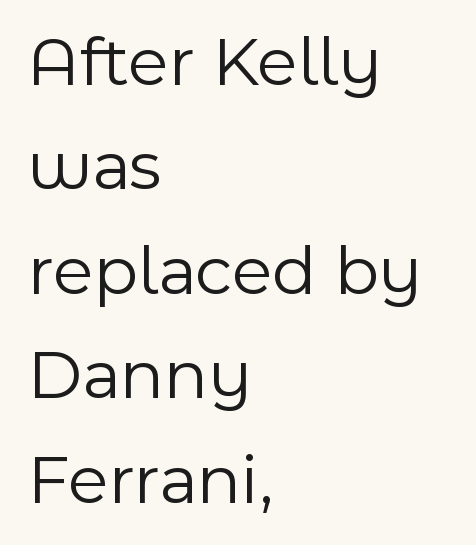
{"serif": "no", "italic": "no", "bold": "no", "weight": "light", "width": "normal", "x_height": "medium", "monospaced": "no", "underline": "no", "align": "left", "line_spacing": "normal", "line_spacing_ratio": 1.45, "letter_spacing": "normal", "letter_spacing_em": 0.0, "glyph_px": 72}
